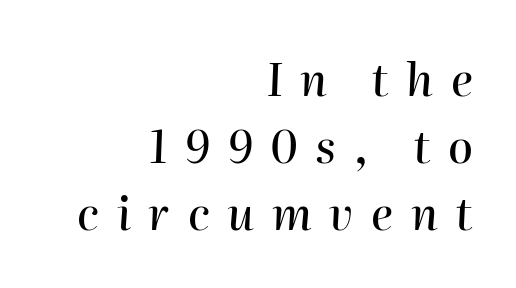
Q: Is the text italic (slanted)? A: Yes, it leans right by about 2 degrees.
Q: Is the text underlined? A: No.
Q: How is the paragraph aligned? A: Right-aligned.
Q: Is the spacing between letters normal or unusually wide? A: Unusually wide.
Q: Is the spacing between lines tight, normal or loose? A: Normal.
Q: Width (condensed, normal, or wide)? A: Normal.
Q: Stroke contrast? A: High.
Q: x-height? A: Medium.
Q: Monospaced? A: No.
